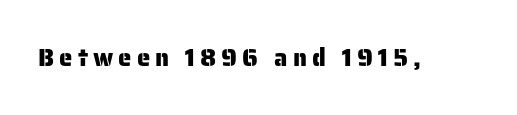
Is the letter spacing exaggerated? Yes — the characters are pushed far apart. Lines of text with bare space underneath. Ordinary non-slanted type is in use.
